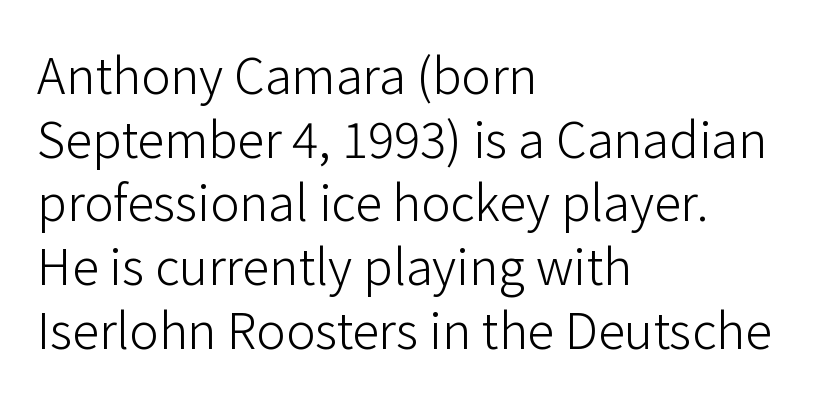
Reading down the column, the eye jumps a familiar distance to each next line. No italicization has been applied; the sample stays upright. The glyphs in this specimen are sans serif. The font sits on the lighter half of the weight spectrum, regular included.
